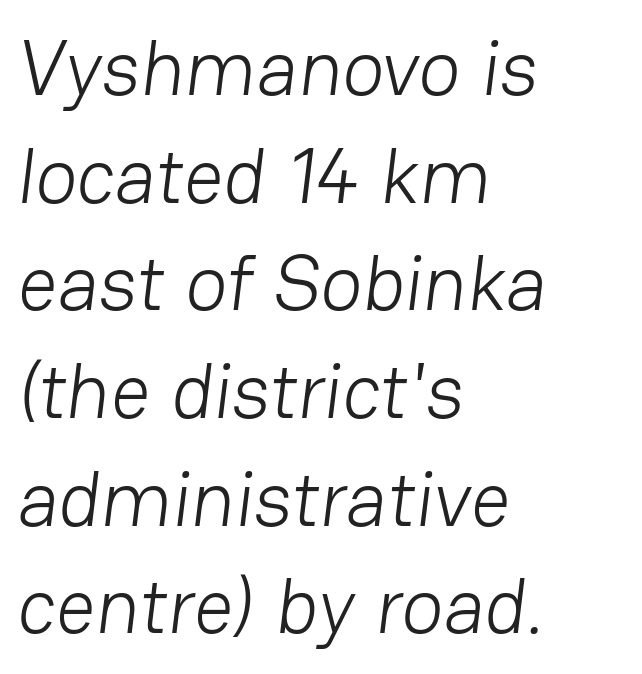
{"serif": "no", "bold": "no", "weight": "light", "width": "normal", "stroke_contrast": "low", "x_height": "medium", "monospaced": "no", "underline": "no", "align": "left", "line_spacing": "normal", "line_spacing_ratio": 1.38, "letter_spacing": "normal", "letter_spacing_em": 0.0, "glyph_px": 78}
